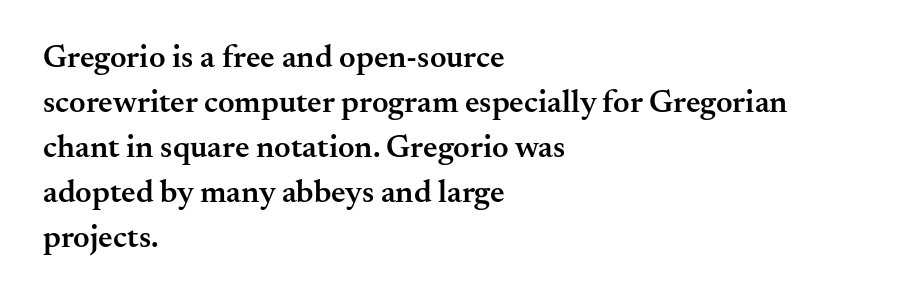
{"serif": "yes", "italic": "no", "bold": "semi", "weight": "semibold", "width": "normal", "stroke_contrast": "medium", "x_height": "small", "monospaced": "no", "underline": "no", "align": "left", "line_spacing": "normal", "line_spacing_ratio": 1.41, "letter_spacing": "normal", "letter_spacing_em": 0.0, "glyph_px": 32}
